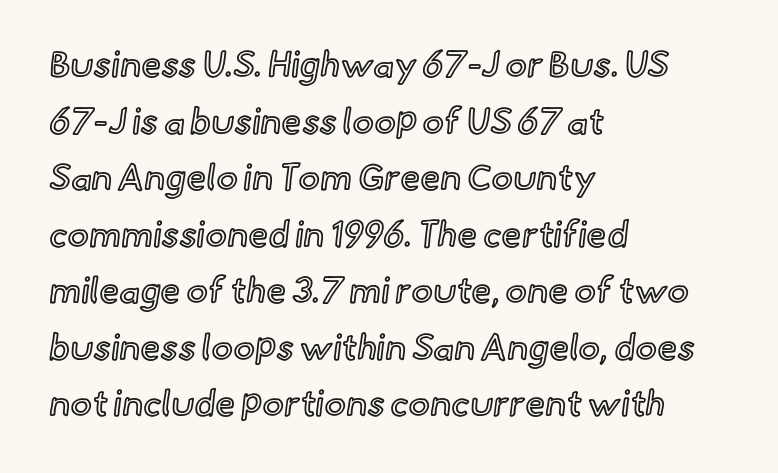
Q: Is the text italic (slanted)? A: Yes.
Q: Is the text underlined? A: No.
Q: How is the paragraph aligned? A: Left-aligned.
Q: Is the spacing between letters normal or unusually wide? A: Normal.
Q: Is the spacing between lines tight, normal or loose? A: Normal.
Q: Width (condensed, normal, or wide)? A: Normal.
Q: x-height? A: Small.
Q: Monospaced? A: No.
